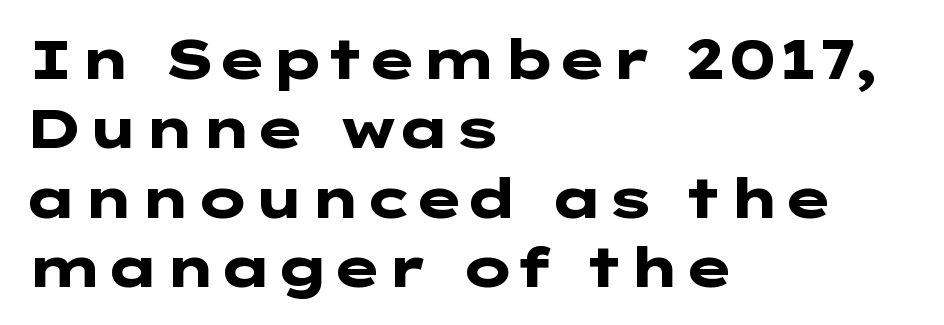
These lines are composed in type without serifs. This rendering leaves character spacing at its baseline value. The letters stand straight up with perfectly vertical stems. The passage shown is not underscored anywhere.
